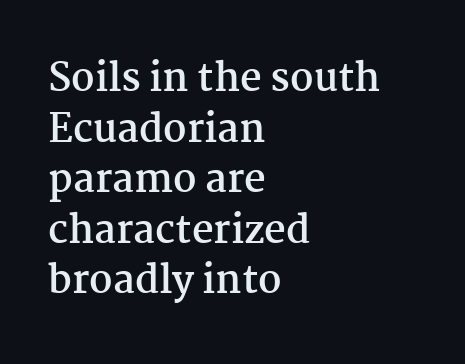
The image shows 38 px semibold serif type, upright; set left-aligned, normal line spacing (1.33x), normal letter spacing, not underlined; medium stroke contrast and a medium x-height.
